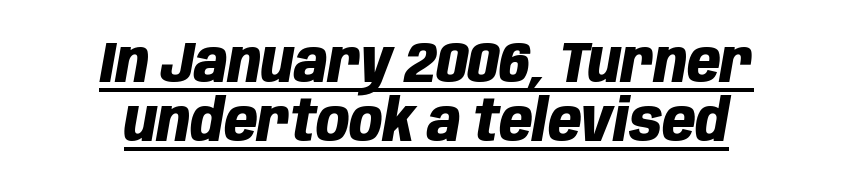
{"italic": "yes", "lean": "right", "slant_degrees": 10, "bold": "yes", "weight": "heavy", "width": "condensed", "stroke_contrast": "low", "x_height": "large", "monospaced": "no", "underline": "yes", "align": "center", "line_spacing": "tight", "line_spacing_ratio": 1.01, "letter_spacing": "normal", "letter_spacing_em": 0.0, "glyph_px": 58}
